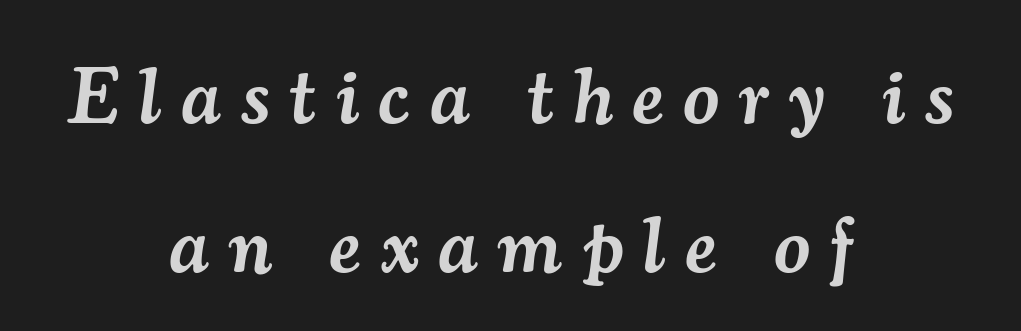
{"serif": "yes", "italic": "yes", "lean": "right", "slant_degrees": 7, "bold": "semi", "weight": "semibold", "width": "normal", "stroke_contrast": "medium", "x_height": "small", "monospaced": "no", "underline": "no", "align": "center", "line_spacing_ratio": 1.89, "letter_spacing": "wide", "letter_spacing_em": 0.25, "glyph_px": 79}
